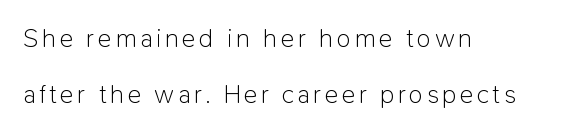
Compared with a centered layout, this one pins lines to the left instead. Check under the words: just untouched page. These lines were composed using upright roman letters. No chunkiness to these letters — they're not bold. Successive baselines arrive slowly, with a big drop between each.
